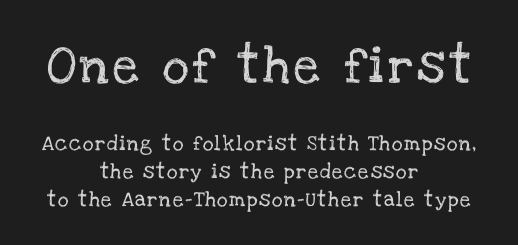
The paragraph has two soft edges and a firm central axis. This layout puts the oversized block above and the modest block below. Note the varied advance widths — an 'i' is clearly narrower than an 'm'. The lettering stays uniformly vertical, giving the passage a roman look. Look at the bottom of the vertical strokes: they flare into serifs here. The space beneath each line is pristine and unruled.
